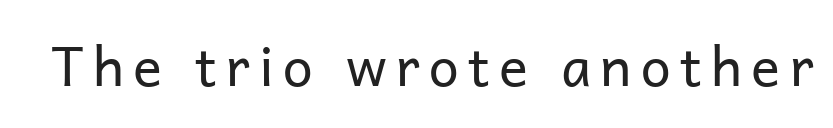
{"serif": "no", "italic": "no", "bold": "no", "weight": "regular", "width": "normal", "stroke_contrast": "low", "x_height": "medium", "monospaced": "no", "underline": "no", "glyph_px": 54}
